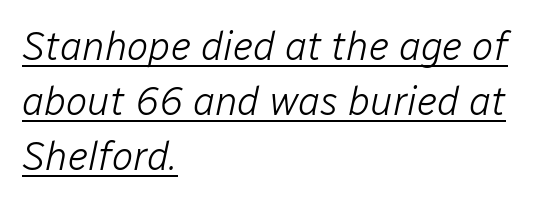
The passage shown is typed in a proportional face where columns would drift. The paragraph has a hard left edge and a soft right edge. What's the leading like? Ordinary, nothing unusual. Nothing unusual about the tracking: characters are spaced as the font intends. These glyphs show unthickened strokes, regular width or finer. Looks like someone drew a line under every word here.
